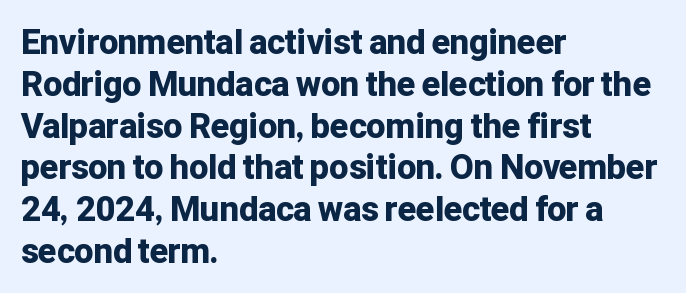
Q: Is the text bold? A: Yes.
Q: Is the text italic (slanted)? A: No, it is upright.
Q: Is the typeface a serif or a sans-serif typeface? A: Sans-serif.
Q: Is the text underlined? A: No.
Q: How is the paragraph aligned? A: Left-aligned.
Q: Is the spacing between letters normal or unusually wide? A: Normal.
Q: Width (condensed, normal, or wide)? A: Normal.
Q: Stroke contrast? A: Low.
Q: x-height? A: Medium.
Q: Monospaced? A: No.
